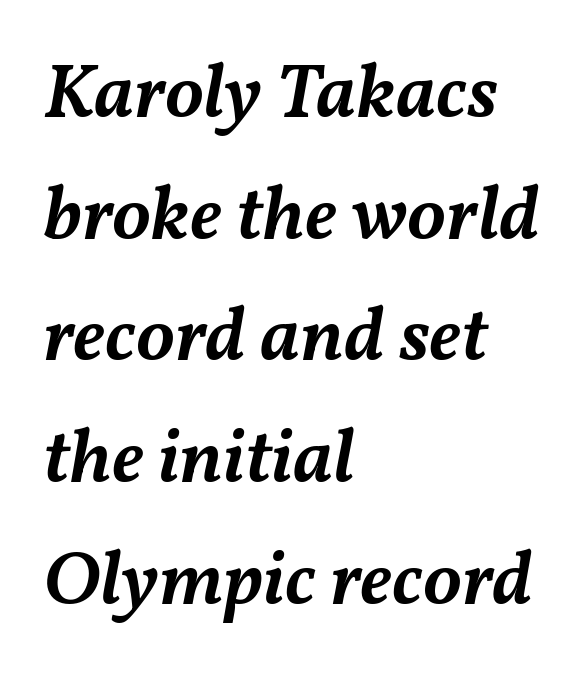
Regarding leading, the lines here are spaced in the standard way. I'd describe the lettering as semibold — firm but not a full bold. In CSS terms this would be text-align: left. The letters sit at their default tracking, neither squeezed nor spread. Does the lettering tilt? It does — this is italic.
